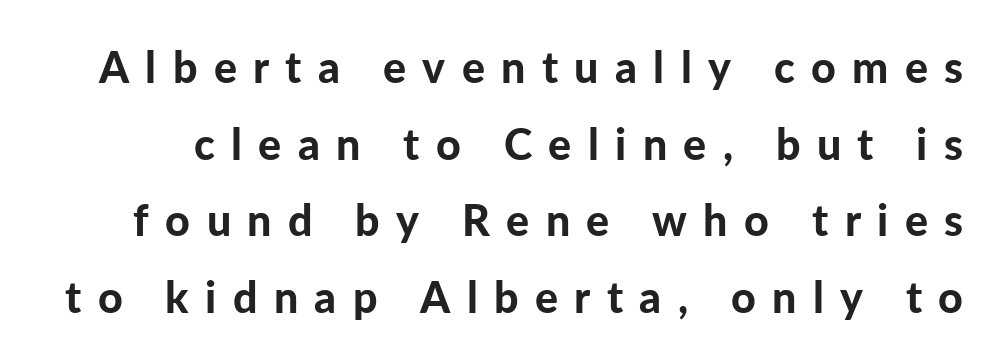
{"serif": "no", "italic": "no", "bold": "yes", "weight": "bold", "width": "normal", "stroke_contrast": "low", "x_height": "medium", "monospaced": "no", "underline": "no", "line_spacing_ratio": 1.78, "letter_spacing": "wide", "letter_spacing_em": 0.38, "glyph_px": 43}
